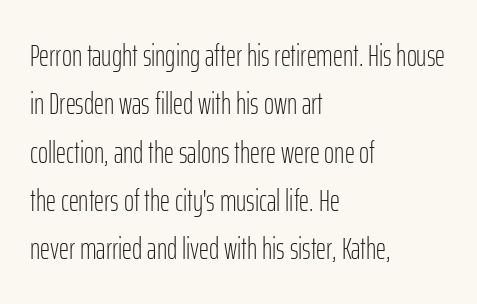
{"serif": "no", "italic": "no", "bold": "no", "weight": "light", "width": "condensed", "stroke_contrast": "low", "x_height": "medium", "monospaced": "no", "underline": "no", "align": "left", "line_spacing": "normal", "line_spacing_ratio": 1.56, "letter_spacing": "normal", "letter_spacing_em": 0.0, "glyph_px": 31}
